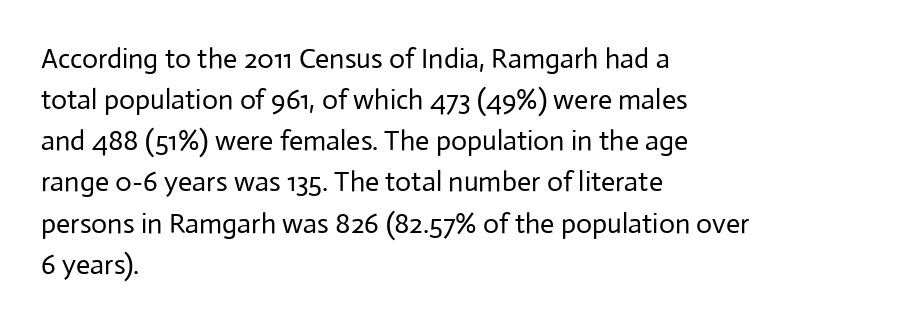
{"serif": "no", "italic": "no", "bold": "no", "weight": "regular", "width": "normal", "stroke_contrast": "low", "x_height": "medium", "monospaced": "no", "underline": "no", "align": "left", "line_spacing": "normal", "line_spacing_ratio": 1.47, "letter_spacing": "normal", "letter_spacing_em": 0.0, "glyph_px": 28}
